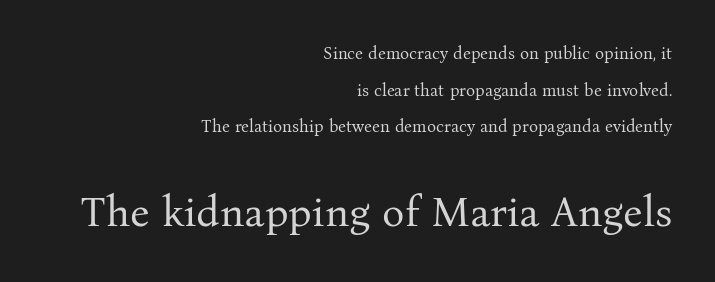
The image shows 42 px regular-weight serif type, upright; set right-aligned, loose line spacing (2.15x), normal letter spacing, not underlined; the second (bottom) block is 2.47x larger; medium stroke contrast and a medium x-height.
